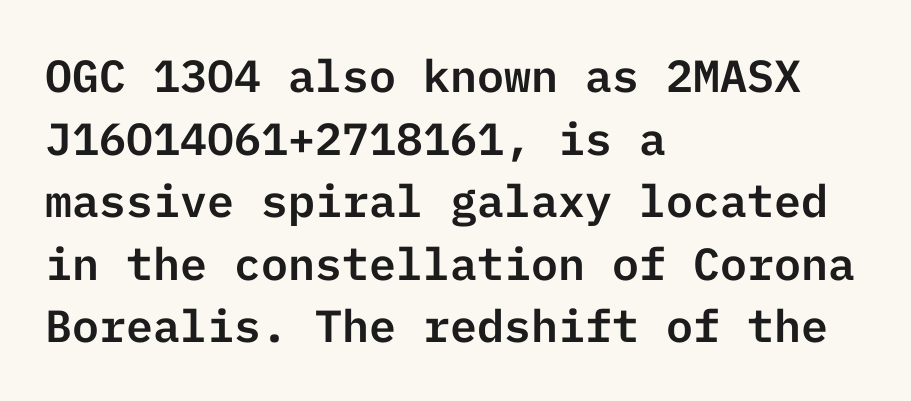
In terms of posture, this sample is upright. Nobody drew a line under any word here. These lines are set flush left with a ragged right edge. Nope, no serifs anywhere on these letters. Between one letter and the next there's only the usual sliver of space.
